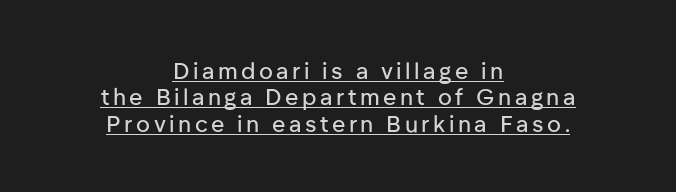
{"italic": "no", "underline": "yes", "align": "center", "line_spacing": "tight", "line_spacing_ratio": 1.15, "glyph_px": 23}
